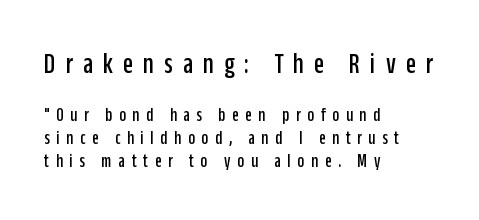
{"serif": "no", "italic": "no", "width": "condensed", "stroke_contrast": "low", "x_height": "large", "monospaced": "no", "underline": "no", "align": "left", "line_spacing_ratio": 1.2, "letter_spacing": "wide", "letter_spacing_em": 0.35, "larger_block": "first", "size_ratio": 1.53, "glyph_px": 29}
